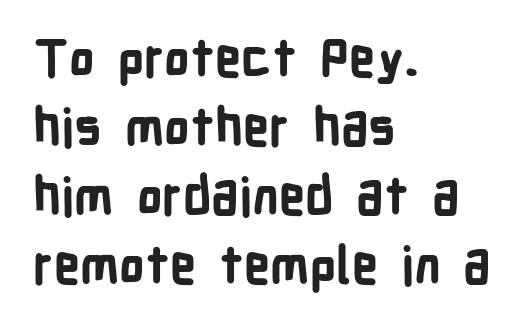
Q: Is the text bold? A: Yes.
Q: Is the text italic (slanted)? A: No, it is upright.
Q: Is the typeface a serif or a sans-serif typeface? A: Sans-serif.
Q: Is the text underlined? A: No.
Q: How is the paragraph aligned? A: Left-aligned.
Q: Is the spacing between letters normal or unusually wide? A: Normal.
Q: Is the spacing between lines tight, normal or loose? A: Normal.
Q: Width (condensed, normal, or wide)? A: Condensed.
Q: Stroke contrast? A: Low.
Q: x-height? A: Medium.
Q: Monospaced? A: No.
